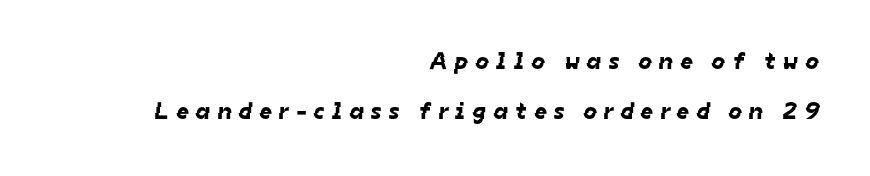
The image shows 24 px text type; set right-aligned, loose line spacing (2.08x), unusually wide letter spacing (+0.3 em), not underlined.
